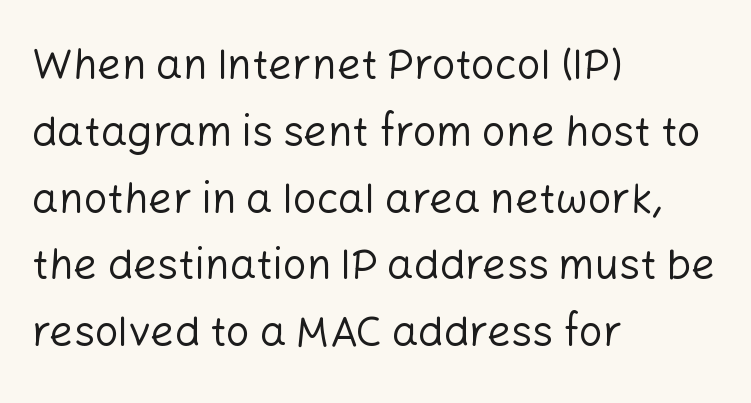
Are there feet on the stems? There aren't — it's a sans. The rendering anchors every line to the left-hand side. Default kerning and tracking; the words read as compact shapes. The baseline area is clear. The face used here is proportionally spaced, like ordinary book or web type.
